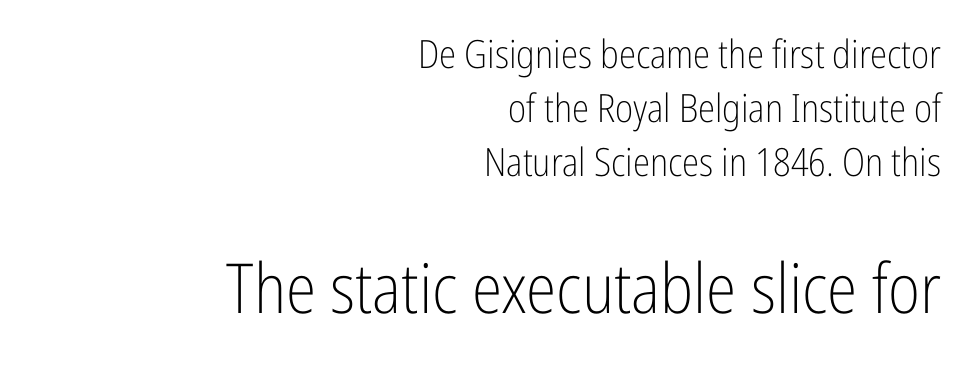
The image shows 69 px light, condensed sans-serif type, upright; set right-aligned, normal line spacing (1.39x), normal letter spacing, not underlined; the second (bottom) block is 1.77x larger; low stroke contrast and a medium x-height.
